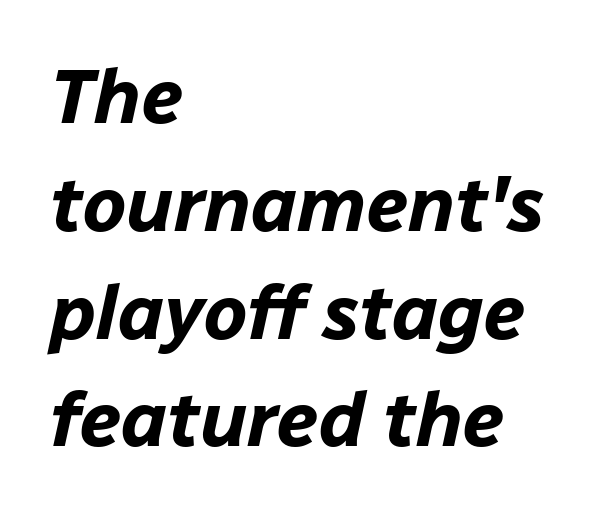
In terms of weight, the rendering is a true, heavy bold. The passage shown is typed in a proportional face where columns would drift. The compositor pushed each line to the left boundary. No extra tracking has been applied to these lines. Baseline-to-baseline distance is the conventional proportion of letter height. Unmarked baselines from the first word to the last.
